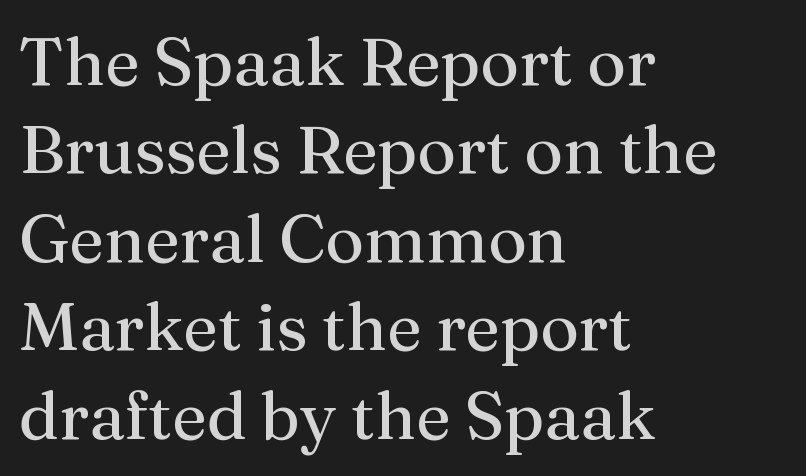
Q: Is the text bold? A: No.
Q: Is the text italic (slanted)? A: No, it is upright.
Q: Is the typeface a serif or a sans-serif typeface? A: Serif.
Q: Is the text underlined? A: No.
Q: How is the paragraph aligned? A: Left-aligned.
Q: Is the spacing between letters normal or unusually wide? A: Normal.
Q: Is the spacing between lines tight, normal or loose? A: Normal.
Q: Width (condensed, normal, or wide)? A: Normal.
Q: Stroke contrast? A: Medium.
Q: x-height? A: Medium.
Q: Monospaced? A: No.
